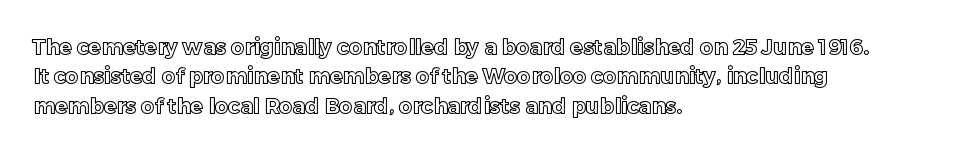
If you drew a ruler down the left edge, every line would touch it. The foot of each line stays bare and open. What's the leading like? Ordinary, nothing unusual. The axis of the letterforms is exactly vertical. Observe the ordinary spacing: letters are neighbours, not strangers.
